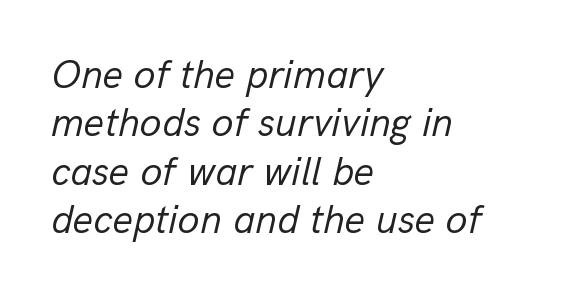
Q: Is the text bold? A: No.
Q: Is the text italic (slanted)? A: Yes, it leans right by about 13 degrees.
Q: Is the text underlined? A: No.
Q: How is the paragraph aligned? A: Left-aligned.
Q: Is the spacing between letters normal or unusually wide? A: Normal.
Q: Width (condensed, normal, or wide)? A: Normal.
Q: Stroke contrast? A: Low.
Q: x-height? A: Medium.
Q: Monospaced? A: No.
